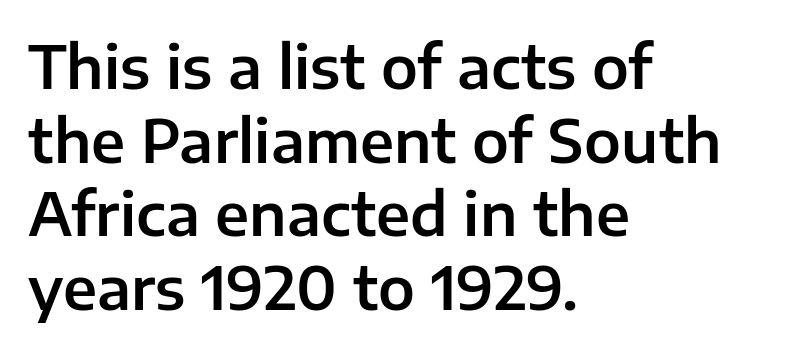
Q: Is the text italic (slanted)? A: No, it is upright.
Q: Is the typeface a serif or a sans-serif typeface? A: Sans-serif.
Q: Is the text underlined? A: No.
Q: How is the paragraph aligned? A: Left-aligned.
Q: Is the spacing between letters normal or unusually wide? A: Normal.
Q: Is the spacing between lines tight, normal or loose? A: Normal.
Q: Width (condensed, normal, or wide)? A: Normal.
Q: Stroke contrast? A: Low.
Q: x-height? A: Medium.
Q: Monospaced? A: No.
